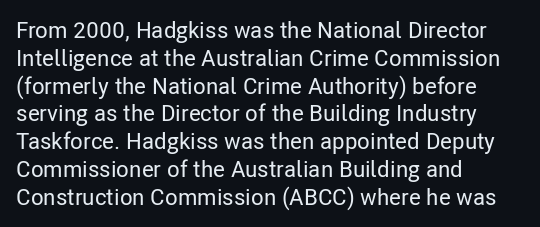
Q: Is the text italic (slanted)? A: No, it is upright.
Q: Is the text underlined? A: No.
Q: How is the paragraph aligned? A: Left-aligned.
Q: Is the spacing between letters normal or unusually wide? A: Normal.
